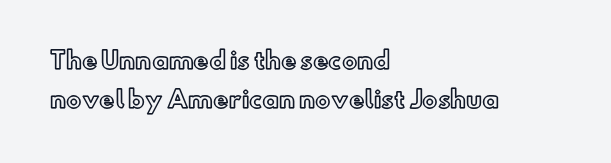
{"italic": "no", "underline": "no", "align": "left", "line_spacing": "normal", "line_spacing_ratio": 1.69, "letter_spacing": "normal", "letter_spacing_em": 0.0, "glyph_px": 23}
